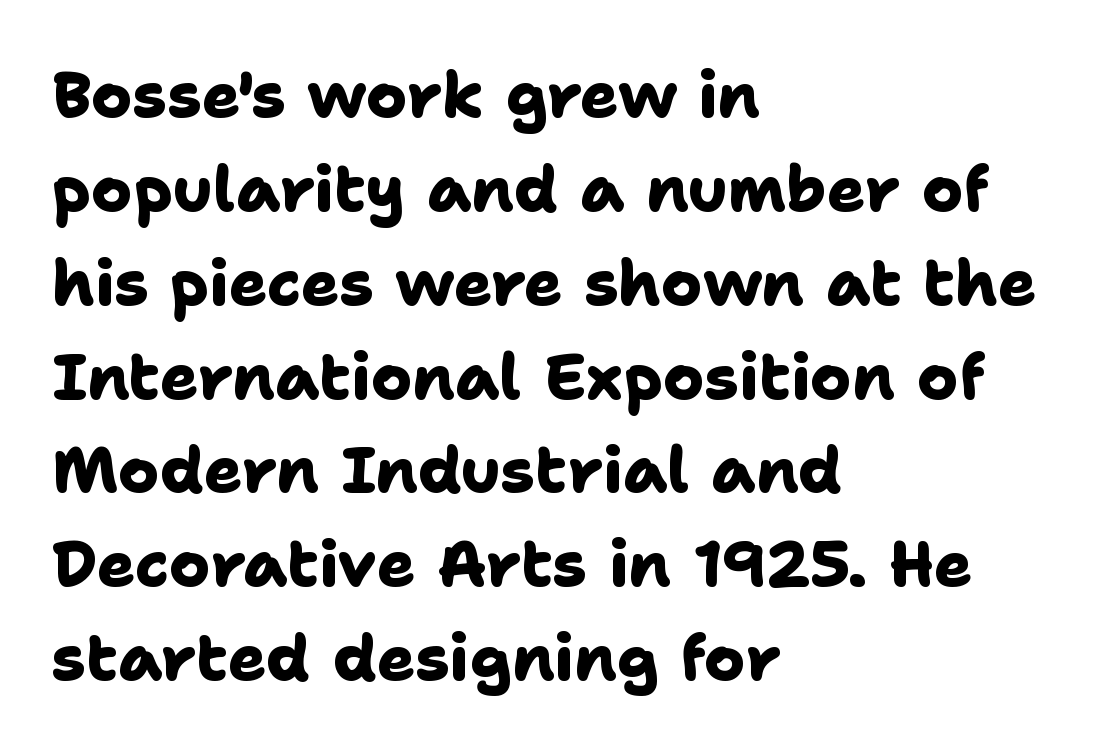
{"serif": "no", "bold": "yes", "weight": "heavy", "width": "normal", "stroke_contrast": "low", "x_height": "medium", "monospaced": "no", "underline": "no", "align": "left", "line_spacing": "normal", "line_spacing_ratio": 1.49, "letter_spacing": "normal", "letter_spacing_em": 0.0, "glyph_px": 63}
